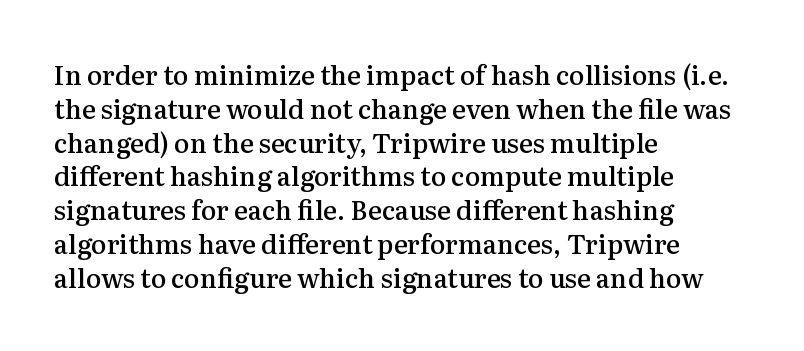
Q: Is the text bold? A: Semi-bold.
Q: Is the text italic (slanted)? A: No, it is upright.
Q: Is the text underlined? A: No.
Q: How is the paragraph aligned? A: Left-aligned.
Q: Is the spacing between letters normal or unusually wide? A: Normal.
Q: Is the spacing between lines tight, normal or loose? A: Normal.
